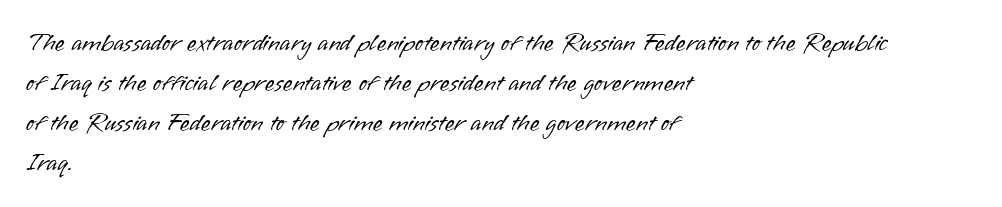
The image shows 25 px text type; set left-aligned, normal line spacing (1.6x), normal letter spacing, not underlined.
